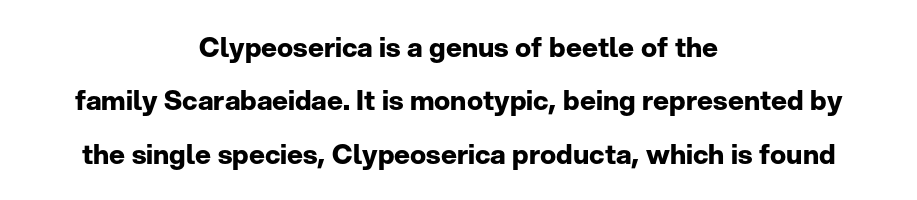
The image shows 27 px bold type, upright; set centered, loose line spacing (1.98x), normal letter spacing, not underlined.
